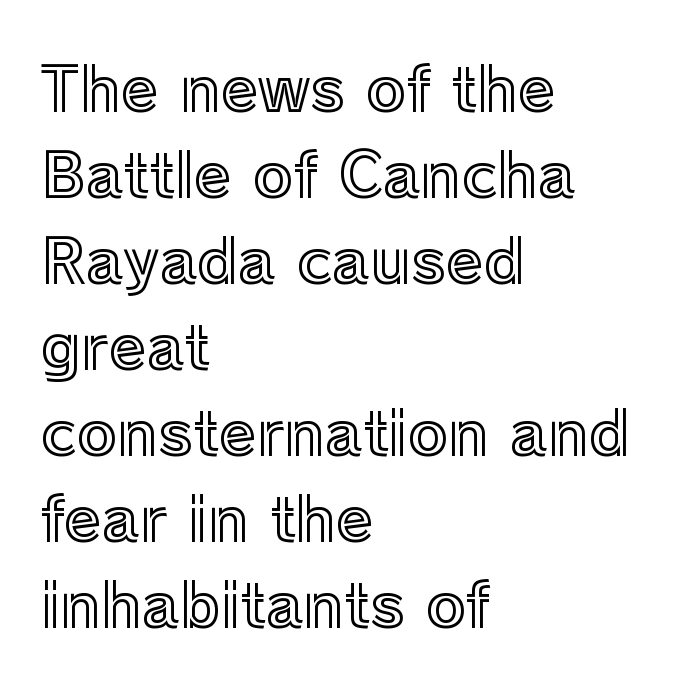
{"italic": "no", "width": "normal", "x_height": "medium", "monospaced": "no", "underline": "no", "align": "left", "line_spacing": "normal", "line_spacing_ratio": 1.41, "letter_spacing": "normal", "letter_spacing_em": 0.0, "glyph_px": 61}
